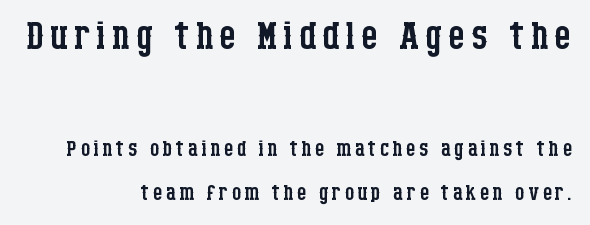
This rendering employs a face with finishing strokes, i.e., a serif. Successive baselines arrive at the customary interval. The weight would be labelled regular, book, light, or lighter still. Rendered with straight, roman letterforms.
